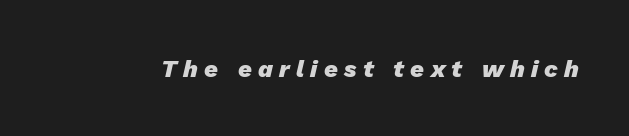
{"italic": "yes", "lean": "right", "slant_degrees": 13, "bold": "yes", "underline": "no", "letter_spacing": "wide", "letter_spacing_em": 0.26, "glyph_px": 24}
